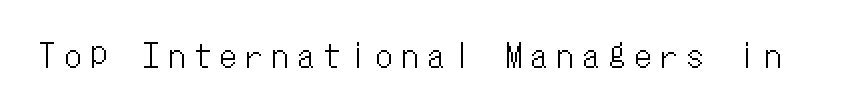
No word sits above an underline. A typesetter would call this monospace, since all characters share one set width. These lines have a slow, spaced-out rhythm from letter to letter. The typography opts for an upright posture over an oblique one.
